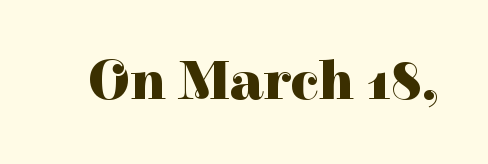
The image shows 56 px heavy serif type, upright; set normal letter spacing, not underlined; high stroke contrast and a medium x-height.
